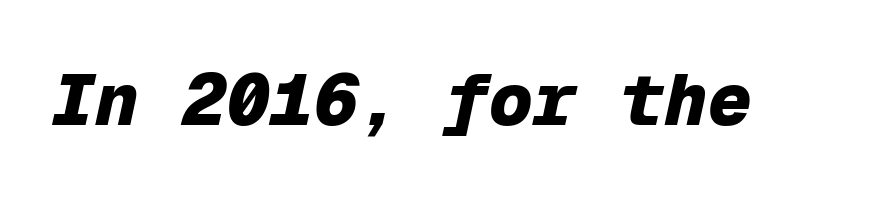
{"italic": "yes", "lean": "right", "slant_degrees": 12, "bold": "yes", "weight": "heavy", "width": "normal", "stroke_contrast": "low", "x_height": "medium", "monospaced": "yes", "underline": "no", "letter_spacing": "normal", "letter_spacing_em": 0.0, "glyph_px": 73}
